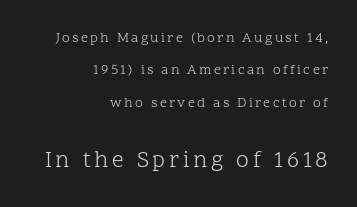
The passage shown stacks its lines with a broad gap. The strip under each line holds only bare page. The face used here appears at its bigger size in the lower chunk. Nothing heavy about these letters — not bold at all. Line endings align vertically; line beginnings do not.
